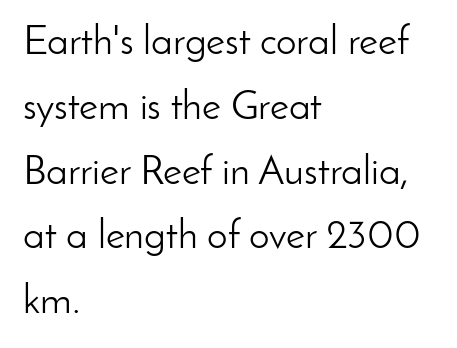
Q: Is the text bold? A: No.
Q: Is the text italic (slanted)? A: No, it is upright.
Q: Is the typeface a serif or a sans-serif typeface? A: Sans-serif.
Q: Is the text underlined? A: No.
Q: How is the paragraph aligned? A: Left-aligned.
Q: Is the spacing between letters normal or unusually wide? A: Normal.
Q: Is the spacing between lines tight, normal or loose? A: Normal.
Q: Width (condensed, normal, or wide)? A: Normal.
Q: Stroke contrast? A: Low.
Q: x-height? A: Small.
Q: Monospaced? A: No.
